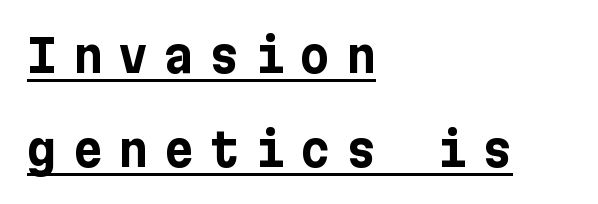
{"serif": "no", "italic": "no", "bold": "yes", "weight": "bold", "width": "normal", "stroke_contrast": "low", "x_height": "medium", "underline": "yes", "align": "left", "line_spacing": "loose", "line_spacing_ratio": 2.04, "letter_spacing": "wide", "letter_spacing_em": 0.34, "glyph_px": 46}
